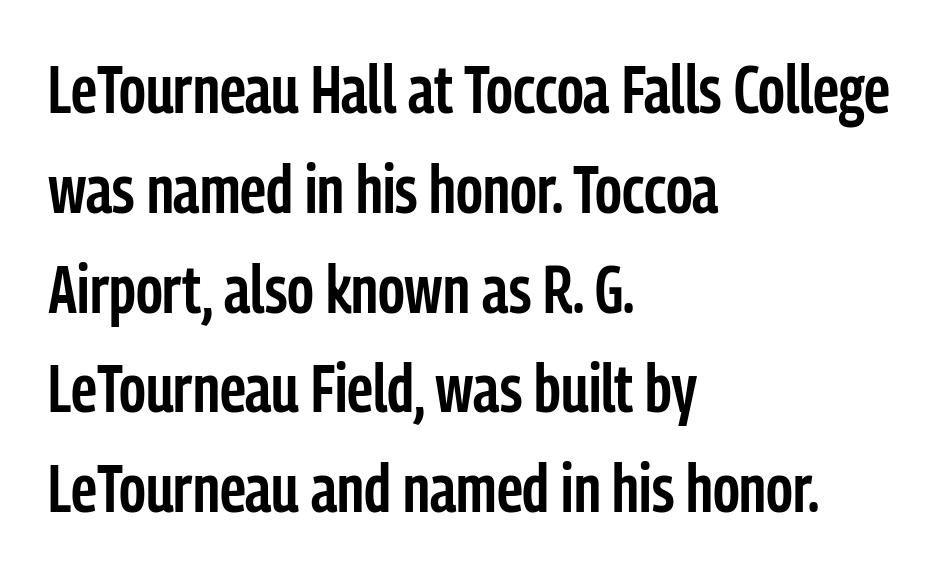
The image shows 67 px semibold, condensed sans-serif type, upright; set left-aligned, normal line spacing (1.49x), normal letter spacing, not underlined; low stroke contrast and a medium x-height.
